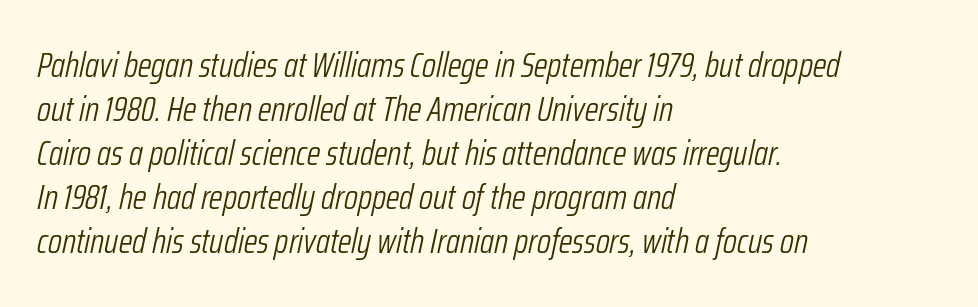
The image shows 35 px light, condensed type, italic (leaning right); set left-aligned, normal line spacing (1.26x), normal letter spacing, not underlined; low stroke contrast and a medium x-height.
